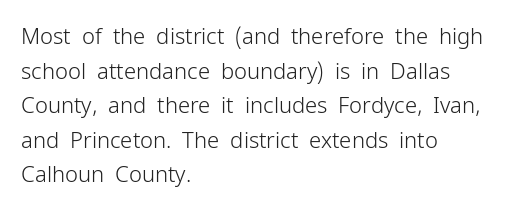
The image shows 22 px text type, upright; set left-aligned, normal line spacing (1.57x), normal letter spacing, not underlined.
